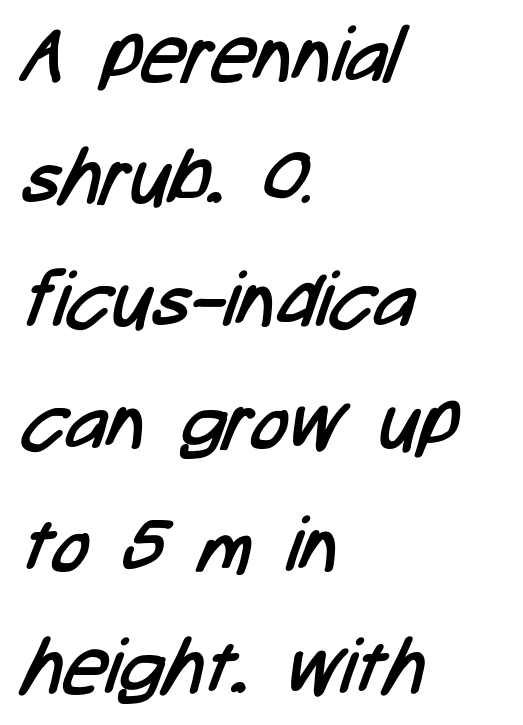
{"serif": "no", "bold": "no", "weight": "regular", "width": "condensed", "stroke_contrast": "low", "x_height": "medium", "monospaced": "no", "underline": "no", "align": "left", "line_spacing": "normal", "line_spacing_ratio": 1.59, "letter_spacing": "normal", "letter_spacing_em": 0.0, "glyph_px": 77}
